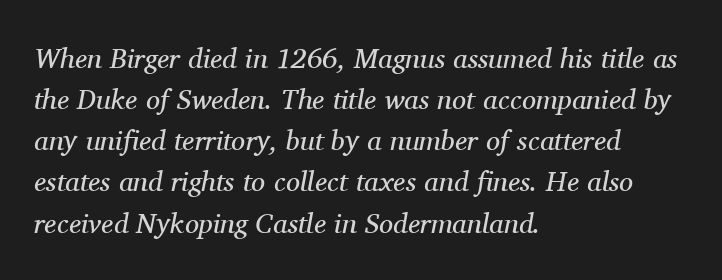
The image shows 28 px regular-weight serif type, italic (leaning right); set left-aligned, normal line spacing (1.47x), normal letter spacing, not underlined; medium stroke contrast and a medium x-height.
